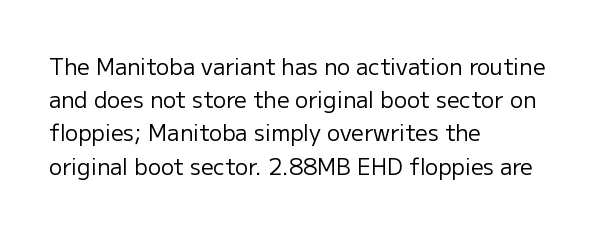
The image shows 22 px text type, upright; set left-aligned, normal line spacing (1.51x), normal letter spacing, not underlined.
